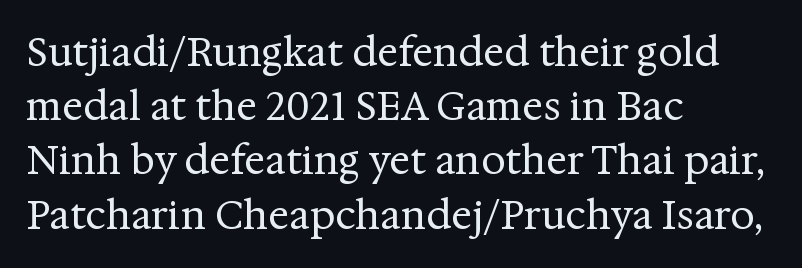
Q: Is the text bold? A: No.
Q: Is the text italic (slanted)? A: No, it is upright.
Q: Is the typeface a serif or a sans-serif typeface? A: Serif.
Q: Is the text underlined? A: No.
Q: How is the paragraph aligned? A: Left-aligned.
Q: Is the spacing between letters normal or unusually wide? A: Normal.
Q: Is the spacing between lines tight, normal or loose? A: Normal.
Q: Width (condensed, normal, or wide)? A: Normal.
Q: Stroke contrast? A: Medium.
Q: x-height? A: Medium.
Q: Monospaced? A: No.
